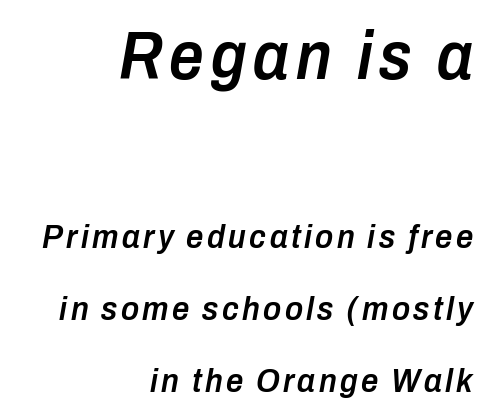
Q: Is the text bold? A: Semi-bold.
Q: Is the text italic (slanted)? A: Yes, it leans right by about 10 degrees.
Q: Is the text underlined? A: No.
Q: How is the paragraph aligned? A: Right-aligned.
Q: Is the spacing between lines tight, normal or loose? A: Loose.
Q: Which block of text is set in a larger size, the first (top) or the second (bottom)? A: The first (top) one.
Q: Width (condensed, normal, or wide)? A: Condensed.
Q: Stroke contrast? A: Low.
Q: x-height? A: Medium.
Q: Monospaced? A: No.
